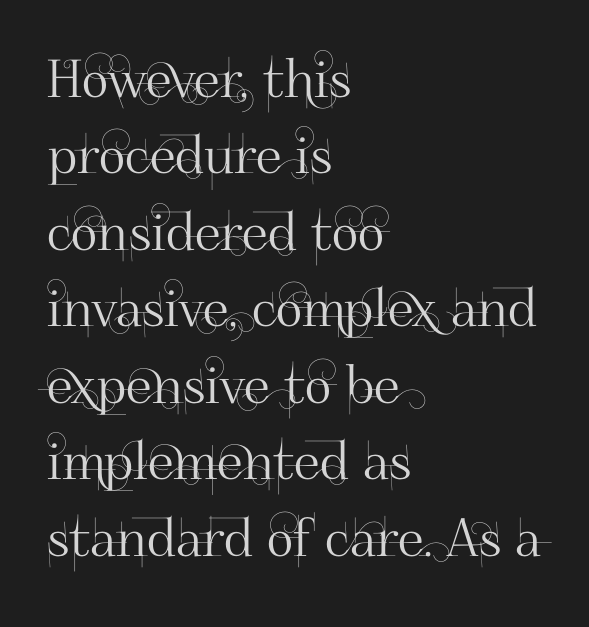
The image shows 52 px sans-serif type, upright; set left-aligned, normal line spacing (1.47x), normal letter spacing, not underlined; high stroke contrast and a small x-height.
